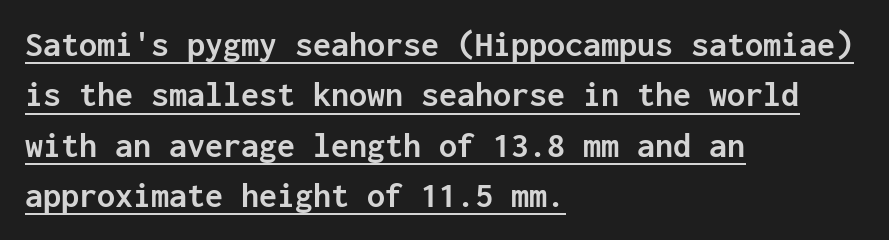
{"serif": "no", "italic": "no", "bold": "yes", "weight": "semibold", "width": "normal", "stroke_contrast": "low", "x_height": "medium", "monospaced": "yes", "underline": "yes", "align": "left", "line_spacing": "normal", "line_spacing_ratio": 1.4, "letter_spacing": "normal", "letter_spacing_em": 0.0, "glyph_px": 36}
